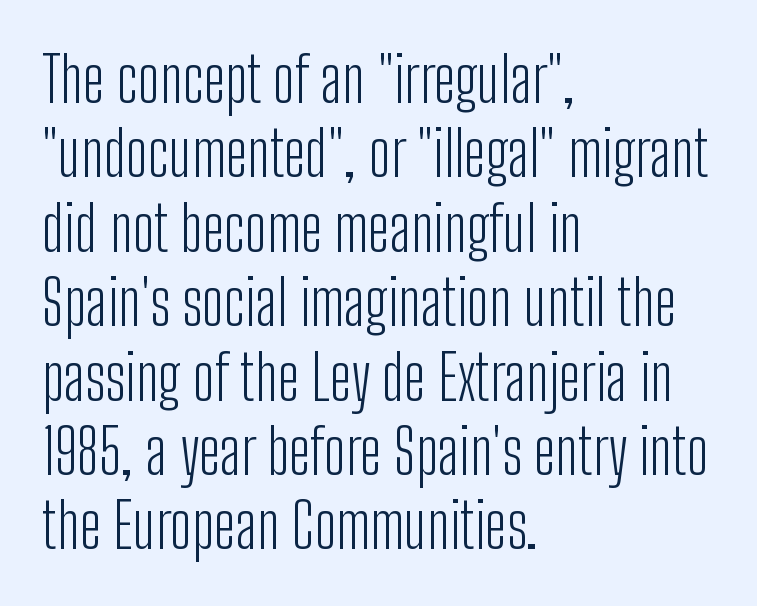
These glyphs show unthickened strokes, regular width or finer. Ordinary non-slanted type is in use. Each letter keeps its own natural width here, so spacing adapts to shape. The foot of each line stays bare and open.
